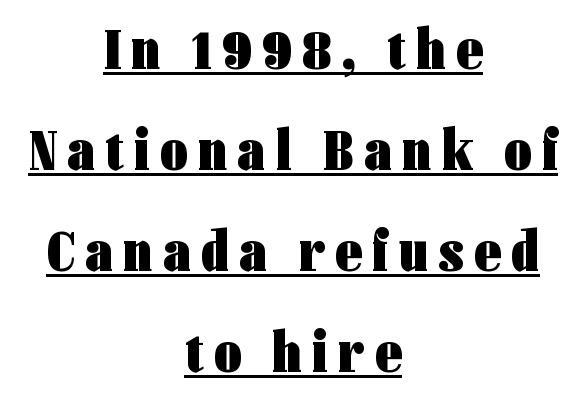
{"serif": "no", "italic": "no", "bold": "yes", "weight": "heavy", "width": "condensed", "stroke_contrast": "low", "x_height": "medium", "monospaced": "no", "underline": "yes", "align": "center", "line_spacing_ratio": 1.71, "glyph_px": 59}
